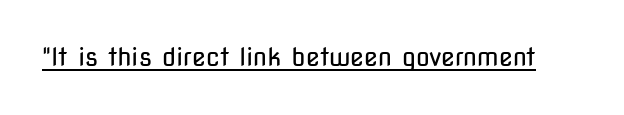
The image shows 25 px text type, upright; set normal letter spacing, underlined.
